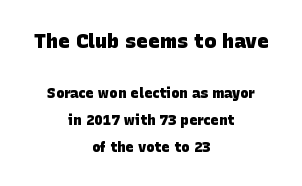
{"bold": "yes", "underline": "no", "align": "center", "line_spacing": "loose", "line_spacing_ratio": 1.94, "letter_spacing": "normal", "letter_spacing_em": 0.0, "larger_block": "first", "size_ratio": 1.43, "glyph_px": 20}
